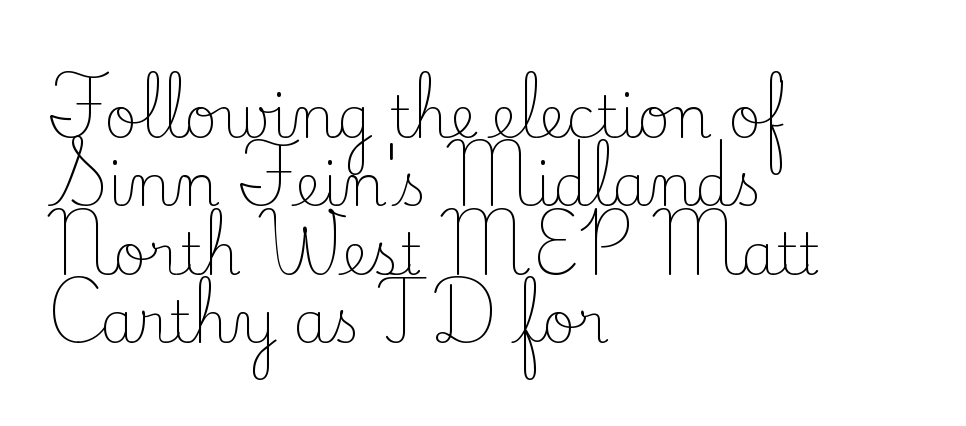
The image shows 57 px light serif type, upright; set left-aligned, line spacing 1.2x, normal letter spacing, not underlined; low stroke contrast and a small x-height.
